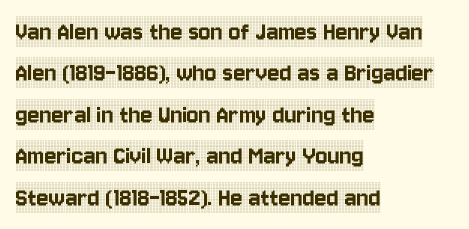
The rendering uses natural spacing where letterforms have individual widths. The text was rendered using a seriffed face with decorative stroke endings. A typesetter would call this leading conventional body-copy spacing. Compared with typical body copy, the letter spacing here is the same. Layout note: lines flush left.
